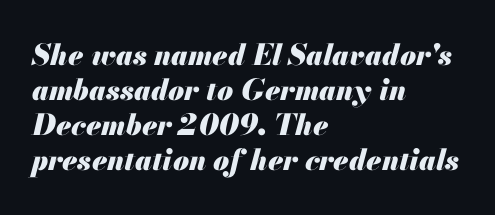
{"italic": "yes", "lean": "right", "slant_degrees": 13, "bold": "yes", "weight": "heavy", "width": "normal", "stroke_contrast": "medium", "x_height": "small", "monospaced": "no", "underline": "no", "align": "left", "line_spacing_ratio": 1.21, "letter_spacing": "normal", "letter_spacing_em": 0.0, "glyph_px": 29}
